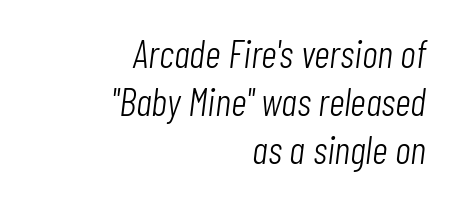
The image shows 39 px light, condensed type, italic (leaning right); set right-aligned, line spacing 1.23x, normal letter spacing, not underlined; low stroke contrast and a medium x-height.
